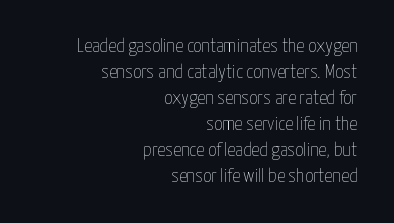
Q: Is the text bold? A: No.
Q: Is the text italic (slanted)? A: No, it is upright.
Q: Is the text underlined? A: No.
Q: How is the paragraph aligned? A: Right-aligned.
Q: Is the spacing between letters normal or unusually wide? A: Normal.
Q: Is the spacing between lines tight, normal or loose? A: Normal.
